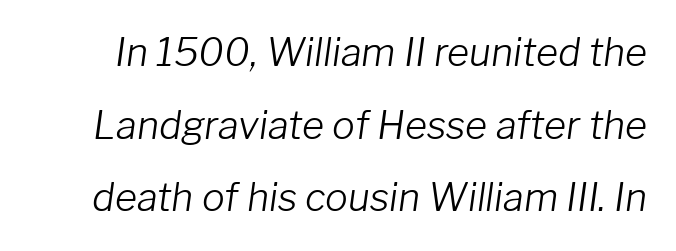
{"italic": "yes", "lean": "right", "slant_degrees": 8, "bold": "no", "weight": "light", "width": "normal", "stroke_contrast": "low", "x_height": "medium", "monospaced": "no", "underline": "no", "line_spacing": "loose", "line_spacing_ratio": 1.91, "letter_spacing": "normal", "letter_spacing_em": 0.0, "glyph_px": 38}
